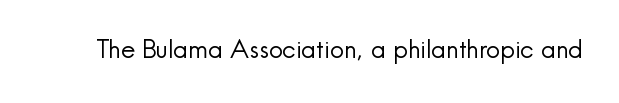
The image shows 25 px text type, upright; set normal letter spacing, not underlined.
